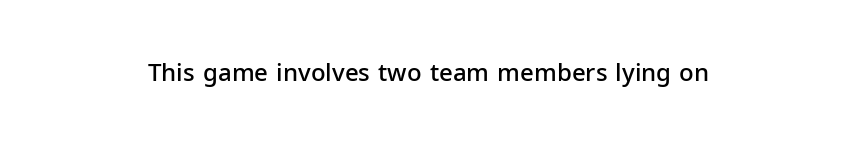
The image shows 24 px text type, upright; set centered, normal letter spacing, not underlined.
